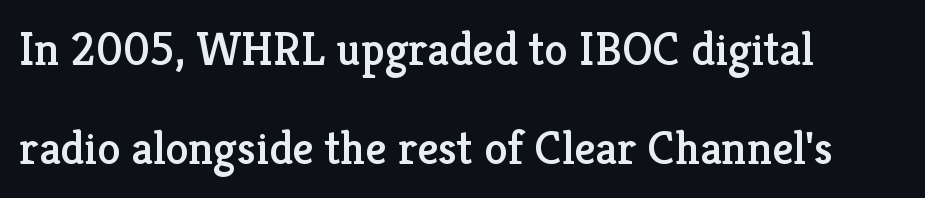
Summary of vertical rhythm: relaxed, with wide interline spacing. Italic: no, the glyphs are upright roman. Varying glyph widths throughout — classic text-font behaviour. The space beneath each line is pristine and unruled.
